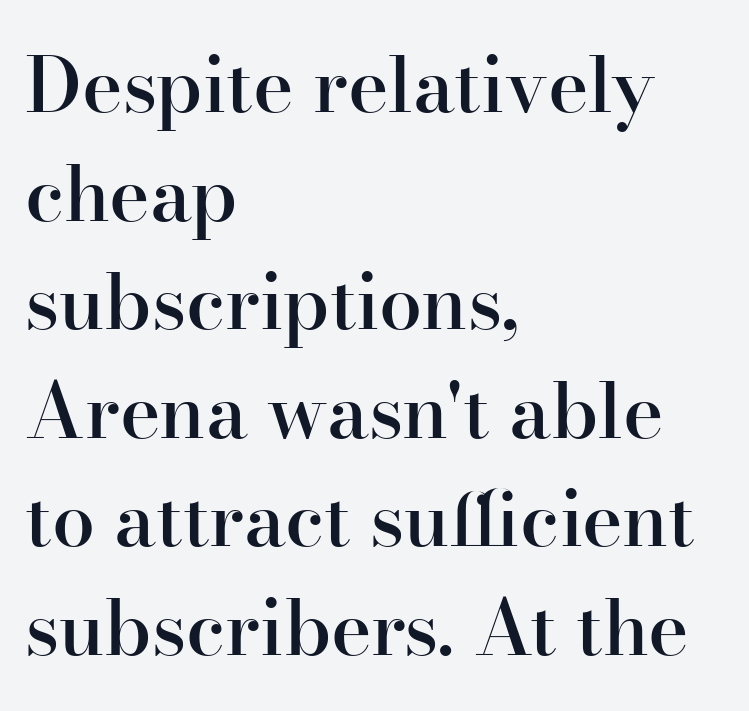
The image shows 77 px semibold serif type, upright; set left-aligned, normal line spacing (1.41x), normal letter spacing, not underlined; high stroke contrast and a small x-height.
